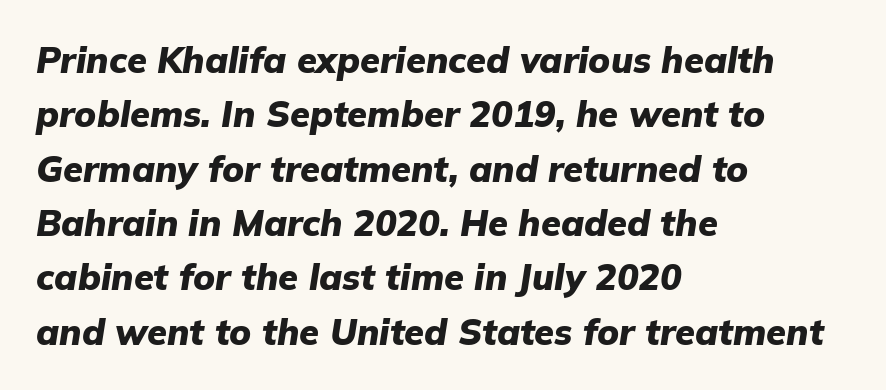
Glyph-to-glyph distance matches everyday printed text. Normally led — the rows are evenly, conventionally spaced. These lines stack with their left ends in a neat column. You'd pick this weight for a headline — it's a proper bold.
